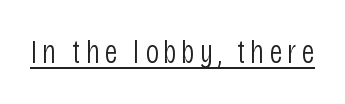
{"serif": "no", "italic": "no", "bold": "no", "weight": "light", "width": "condensed", "stroke_contrast": "low", "x_height": "large", "monospaced": "no", "underline": "yes", "glyph_px": 34}
